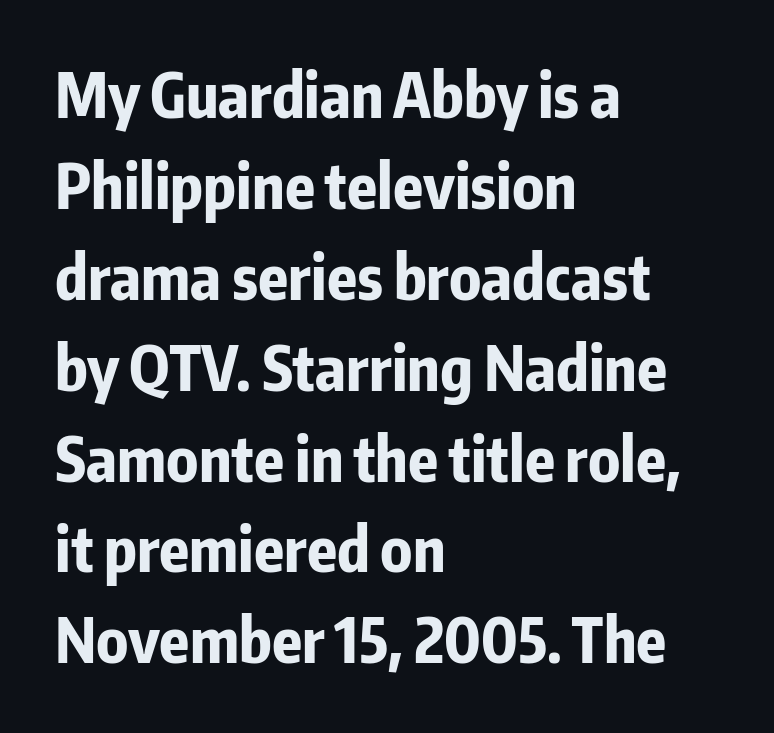
This sample uses an upright cut, with every glyph sitting square on the baseline. Clear beneath every line of the passage. There is no visible air inserted between adjacent glyphs. Chunky letters — that's bold for sure. A typesetter would call this proportional, since set widths differ per character. The setting favours the left margin, as ordinary paragraphs usually do.
